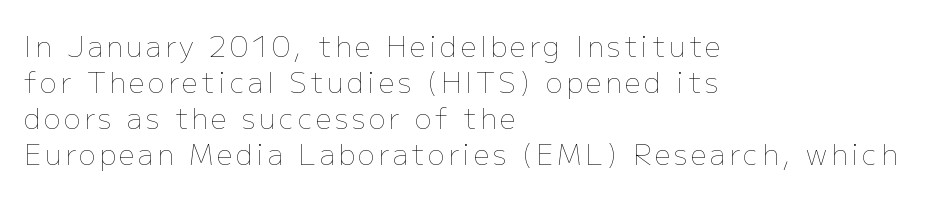
Q: Is the text bold? A: No.
Q: Is the text italic (slanted)? A: No, it is upright.
Q: Is the text underlined? A: No.
Q: How is the paragraph aligned? A: Left-aligned.
Q: Is the spacing between lines tight, normal or loose? A: Normal.
Q: Width (condensed, normal, or wide)? A: Normal.
Q: Stroke contrast? A: Low.
Q: x-height? A: Medium.
Q: Monospaced? A: No.
